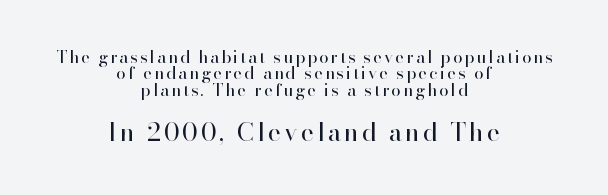
The image shows 25 px text type, upright; set centered, tight line spacing (0.97x), not underlined; the second (bottom) block is 1.47x larger.
